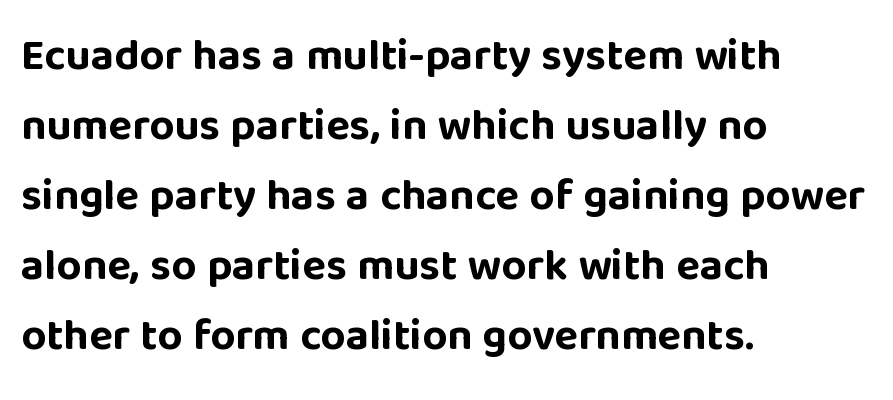
{"serif": "no", "italic": "no", "bold": "yes", "weight": "bold", "width": "normal", "stroke_contrast": "low", "x_height": "large", "monospaced": "no", "underline": "no", "align": "left", "line_spacing": "normal", "line_spacing_ratio": 1.59, "letter_spacing": "normal", "letter_spacing_em": 0.0, "glyph_px": 44}
